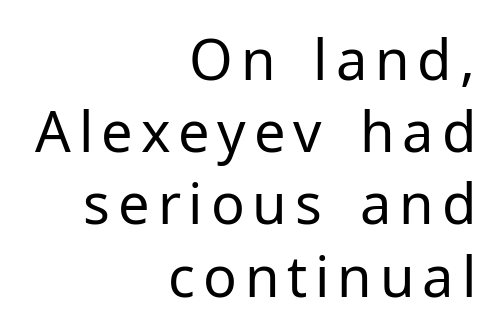
Q: Is the text bold? A: No.
Q: Is the text italic (slanted)? A: No, it is upright.
Q: Is the typeface a serif or a sans-serif typeface? A: Sans-serif.
Q: Is the text underlined? A: No.
Q: How is the paragraph aligned? A: Right-aligned.
Q: Is the spacing between lines tight, normal or loose? A: Normal.
Q: Width (condensed, normal, or wide)? A: Normal.
Q: Stroke contrast? A: Low.
Q: x-height? A: Medium.
Q: Monospaced? A: No.
